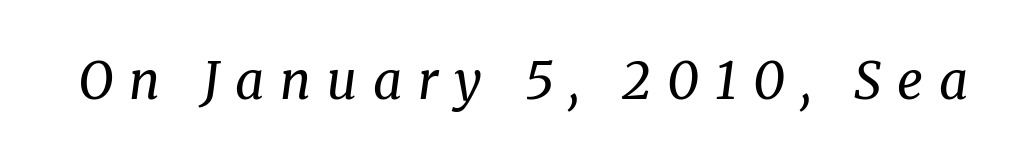
The face used here is seriffed, in the tradition of book romans. Varying glyph widths throughout — classic text-font behaviour. Check under the words: just untouched page. This is oblique type, the kind used for emphasis or titles.
